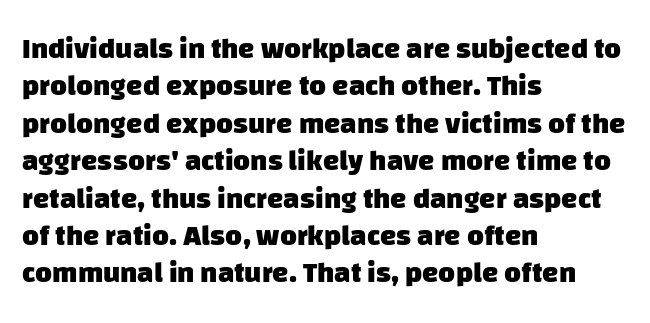
The image shows 29 px heavy sans-serif type; set left-aligned, normal line spacing (1.29x), normal letter spacing, not underlined; low stroke contrast and a large x-height.
